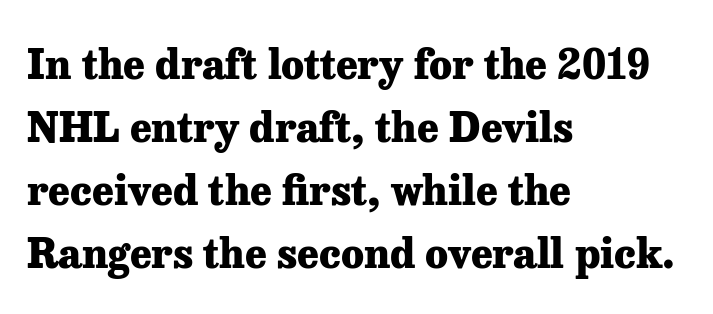
Q: Is the text bold? A: Yes.
Q: Is the text italic (slanted)? A: No, it is upright.
Q: Is the typeface a serif or a sans-serif typeface? A: Serif.
Q: Is the text underlined? A: No.
Q: How is the paragraph aligned? A: Left-aligned.
Q: Is the spacing between letters normal or unusually wide? A: Normal.
Q: Is the spacing between lines tight, normal or loose? A: Normal.
Q: Width (condensed, normal, or wide)? A: Normal.
Q: Stroke contrast? A: Low.
Q: x-height? A: Medium.
Q: Monospaced? A: No.
